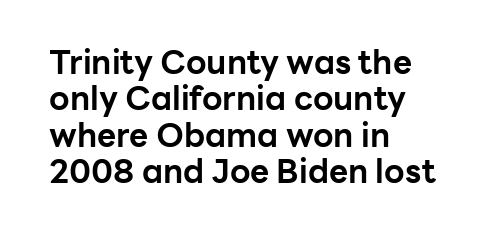
Q: Is the text bold? A: Yes.
Q: Is the text italic (slanted)? A: No, it is upright.
Q: Is the typeface a serif or a sans-serif typeface? A: Sans-serif.
Q: Is the text underlined? A: No.
Q: How is the paragraph aligned? A: Left-aligned.
Q: Is the spacing between letters normal or unusually wide? A: Normal.
Q: Is the spacing between lines tight, normal or loose? A: Tight.
Q: Width (condensed, normal, or wide)? A: Normal.
Q: Stroke contrast? A: Low.
Q: x-height? A: Medium.
Q: Monospaced? A: No.
